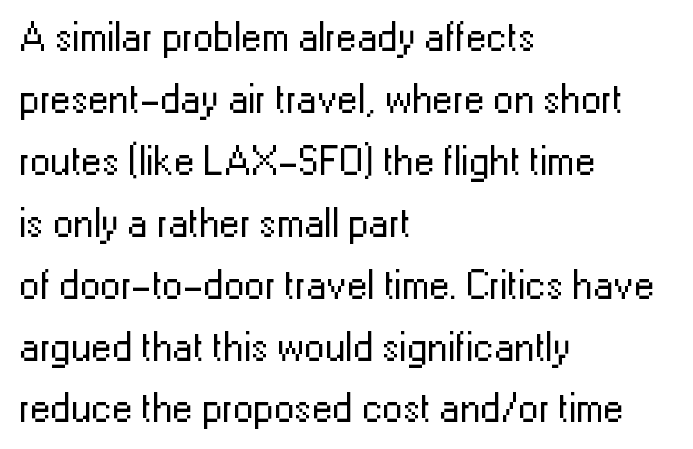
The image shows 41 px regular-weight sans-serif type, upright; set left-aligned, normal line spacing (1.51x), normal letter spacing, not underlined; low stroke contrast and a medium x-height.
